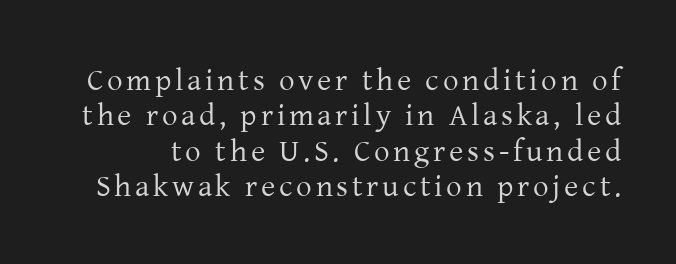
{"serif": "yes", "italic": "no", "bold": "no", "weight": "regular", "width": "normal", "stroke_contrast": "low", "x_height": "medium", "monospaced": "no", "underline": "no", "line_spacing": "tight", "line_spacing_ratio": 1.14, "glyph_px": 31}
